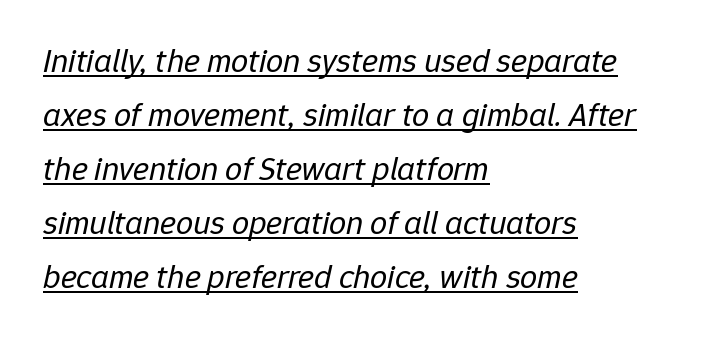
Horizontally, the lines are justified to the leading edge only. Leading: standard. Every word sits above its own underline. There's an unmistakable incline to the writing here. Bold? No — there's no thickening of the strokes. The rendering keeps characters at their native spacing.
